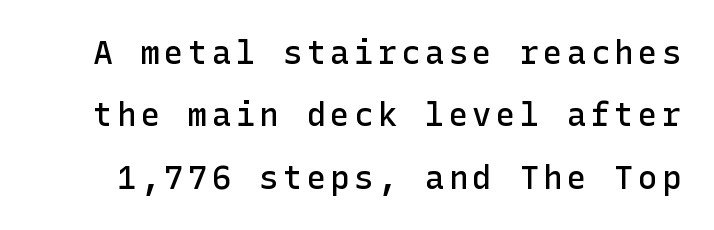
Q: Is the text bold? A: Semi-bold.
Q: Is the text italic (slanted)? A: No, it is upright.
Q: Is the typeface a serif or a sans-serif typeface? A: Sans-serif.
Q: Is the text underlined? A: No.
Q: Is the spacing between lines tight, normal or loose? A: Loose.
Q: Width (condensed, normal, or wide)? A: Normal.
Q: Stroke contrast? A: Low.
Q: x-height? A: Medium.
